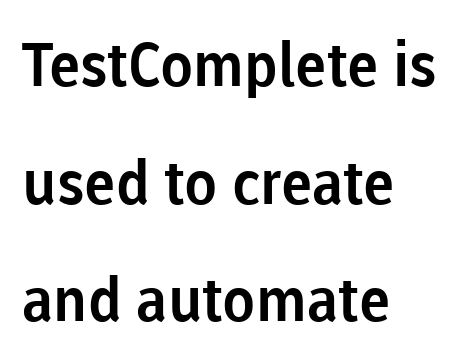
{"serif": "no", "italic": "no", "width": "normal", "stroke_contrast": "low", "x_height": "medium", "monospaced": "no", "underline": "no", "align": "left", "line_spacing": "loose", "line_spacing_ratio": 1.93, "letter_spacing": "normal", "letter_spacing_em": 0.0, "glyph_px": 61}
